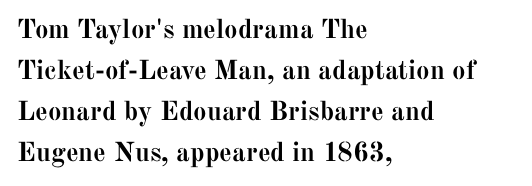
Q: Is the text bold? A: Yes.
Q: Is the text italic (slanted)? A: No, it is upright.
Q: Is the text underlined? A: No.
Q: How is the paragraph aligned? A: Left-aligned.
Q: Is the spacing between letters normal or unusually wide? A: Normal.
Q: Is the spacing between lines tight, normal or loose? A: Normal.
